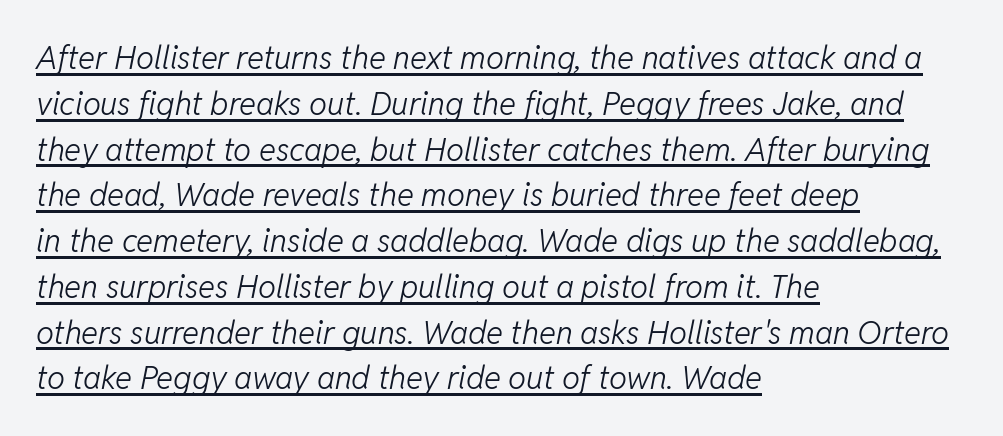
Q: Is the text bold? A: No.
Q: Is the text italic (slanted)? A: Yes, it leans right by about 11 degrees.
Q: Is the text underlined? A: Yes.
Q: How is the paragraph aligned? A: Left-aligned.
Q: Is the spacing between letters normal or unusually wide? A: Normal.
Q: Is the spacing between lines tight, normal or loose? A: Normal.
Q: Width (condensed, normal, or wide)? A: Normal.
Q: Stroke contrast? A: Low.
Q: x-height? A: Medium.
Q: Monospaced? A: No.
